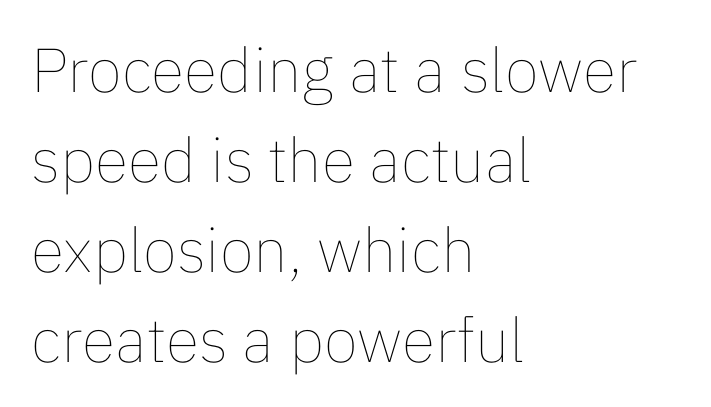
The image shows 62 px thin type, upright; set left-aligned, normal line spacing (1.45x), normal letter spacing, not underlined; low stroke contrast and a medium x-height.
